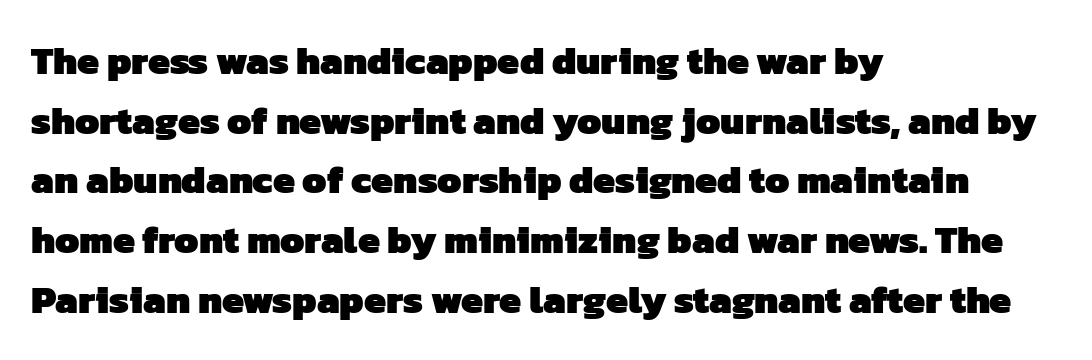
{"serif": "no", "bold": "yes", "weight": "heavy", "width": "normal", "stroke_contrast": "low", "x_height": "medium", "monospaced": "no", "underline": "no", "align": "left", "line_spacing": "normal", "line_spacing_ratio": 1.53, "letter_spacing": "normal", "letter_spacing_em": 0.0, "glyph_px": 39}
